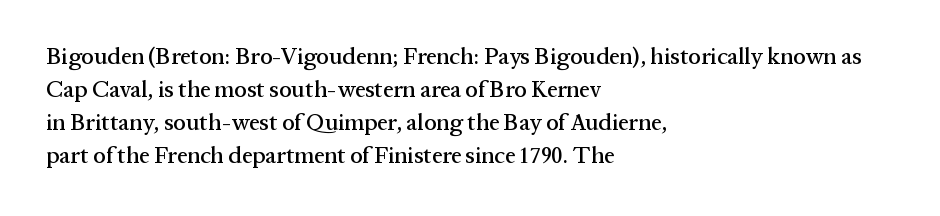
The block of text has a typical density, with ordinary space between rows. Tracking here is standard; glyphs follow each other at the usual distance. The strip under each line holds only bare page. The lettering holds an erect, upright posture throughout. Teacher's note: observe the even left margin — that is flush-left alignment.
